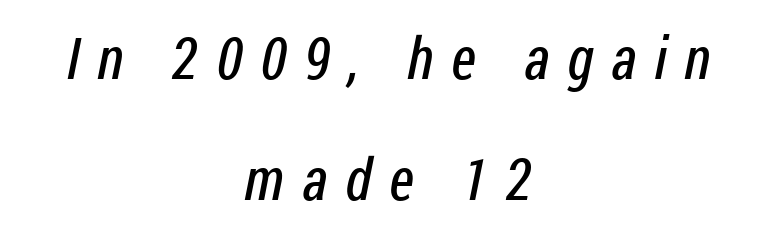
{"serif": "no", "bold": "no", "weight": "regular", "width": "condensed", "stroke_contrast": "low", "x_height": "medium", "monospaced": "no", "underline": "no", "align": "center", "line_spacing": "loose", "line_spacing_ratio": 2.08, "letter_spacing": "wide", "letter_spacing_em": 0.31, "glyph_px": 58}
